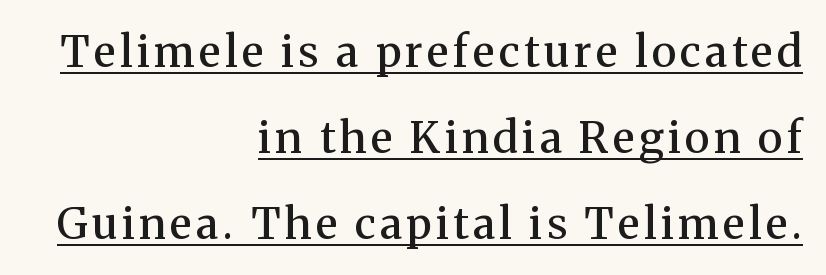
Q: Is the text bold? A: Semi-bold.
Q: Is the text italic (slanted)? A: No, it is upright.
Q: Is the typeface a serif or a sans-serif typeface? A: Serif.
Q: Is the text underlined? A: Yes.
Q: How is the paragraph aligned? A: Right-aligned.
Q: Is the spacing between lines tight, normal or loose? A: Loose.
Q: Width (condensed, normal, or wide)? A: Normal.
Q: Stroke contrast? A: Medium.
Q: x-height? A: Medium.
Q: Monospaced? A: No.
